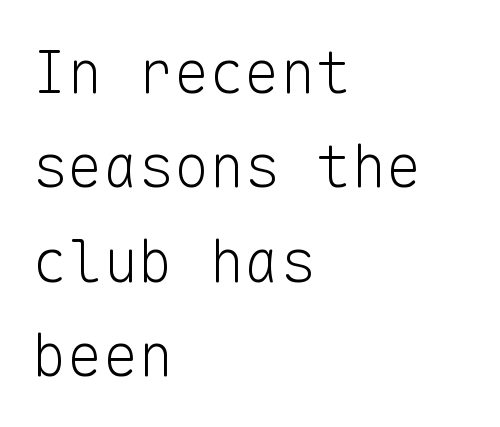
Q: Is the text bold? A: No.
Q: Is the text italic (slanted)? A: No, it is upright.
Q: Is the typeface a serif or a sans-serif typeface? A: Sans-serif.
Q: Is the text underlined? A: No.
Q: How is the paragraph aligned? A: Left-aligned.
Q: Is the spacing between letters normal or unusually wide? A: Normal.
Q: Is the spacing between lines tight, normal or loose? A: Normal.
Q: Width (condensed, normal, or wide)? A: Normal.
Q: Stroke contrast? A: Low.
Q: x-height? A: Medium.
Q: Monospaced? A: Yes.
